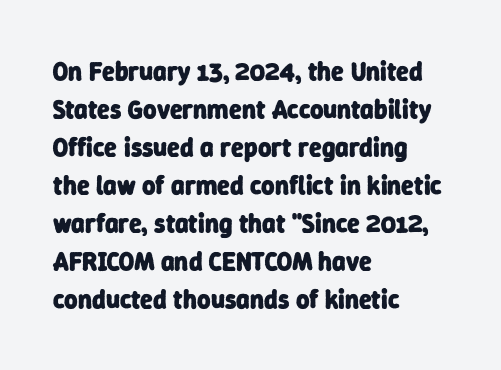
The image shows 26 px bold type; set left-aligned, normal line spacing (1.46x), normal letter spacing, not underlined.
